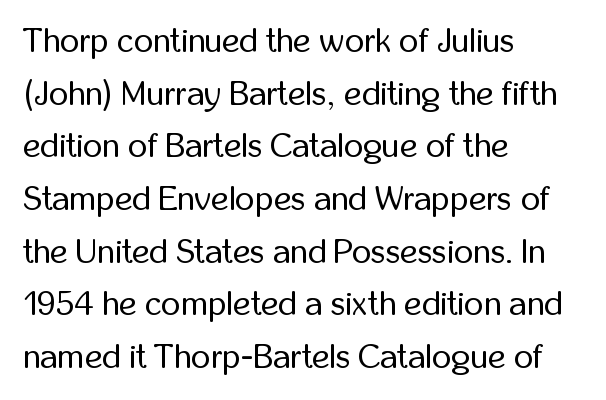
Note: no serifs on the glyphs. Beneath every word, the page is bare. No italicization has been applied; the sample stays upright. Vertical stems look standard width or narrower in stroke.
